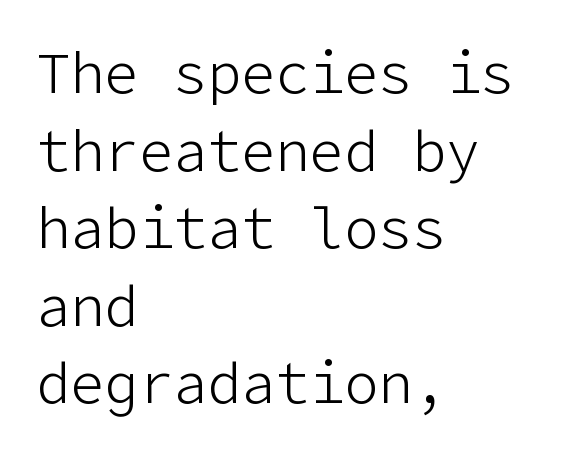
The image shows 57 px light sans-serif type, upright; set left-aligned, normal line spacing (1.36x), normal letter spacing, not underlined; low stroke contrast and a medium x-height.
